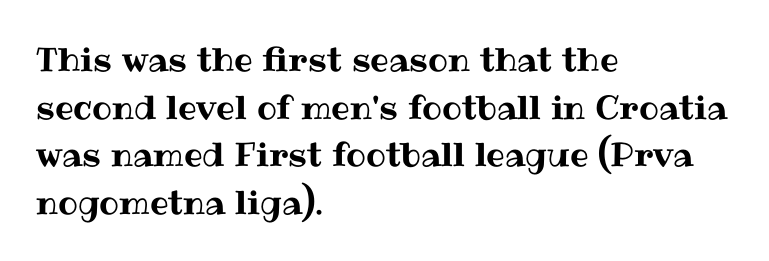
The image shows 33 px text type, upright; set left-aligned, normal line spacing (1.44x), normal letter spacing, not underlined; medium stroke contrast and a medium x-height.
